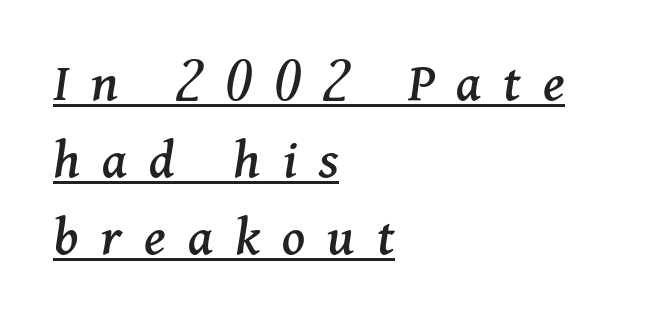
This is underlined copy, the kind a proofreader might mark for attention. Normally led — the rows are evenly, conventionally spaced. The passage shown is typed in a proportional face where columns would drift. Loose tracking; the words dissolve into strings of separated letters.
